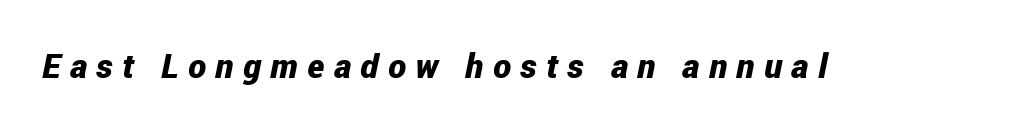
The image shows 34 px bold, condensed type, italic (leaning right); set unusually wide letter spacing (+0.28 em), not underlined; low stroke contrast and a medium x-height.
